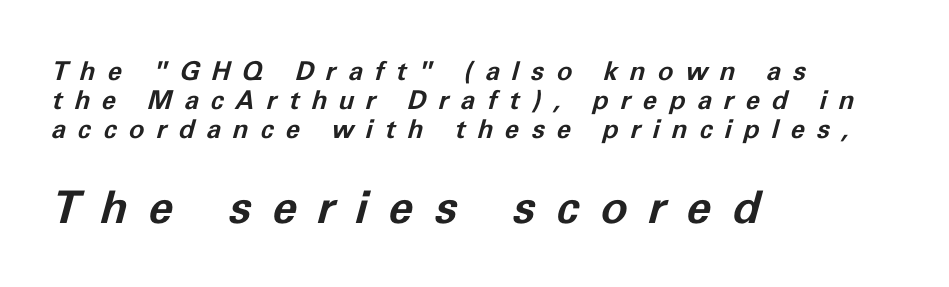
{"italic": "yes", "lean": "right", "slant_degrees": 11, "bold": "yes", "weight": "bold", "width": "normal", "stroke_contrast": "low", "x_height": "medium", "monospaced": "no", "underline": "no", "align": "left", "line_spacing": "tight", "line_spacing_ratio": 1.11, "letter_spacing": "wide", "letter_spacing_em": 0.46, "larger_block": "second", "size_ratio": 1.73, "glyph_px": 45}
